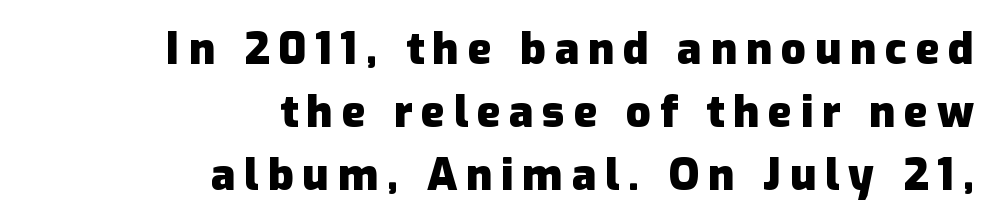
Q: Is the text bold? A: Yes.
Q: Is the text italic (slanted)? A: No, it is upright.
Q: Is the typeface a serif or a sans-serif typeface? A: Sans-serif.
Q: Is the text underlined? A: No.
Q: How is the paragraph aligned? A: Right-aligned.
Q: Is the spacing between letters normal or unusually wide? A: Unusually wide.
Q: Is the spacing between lines tight, normal or loose? A: Normal.
Q: Width (condensed, normal, or wide)? A: Normal.
Q: Stroke contrast? A: Low.
Q: x-height? A: Medium.
Q: Monospaced? A: No.
